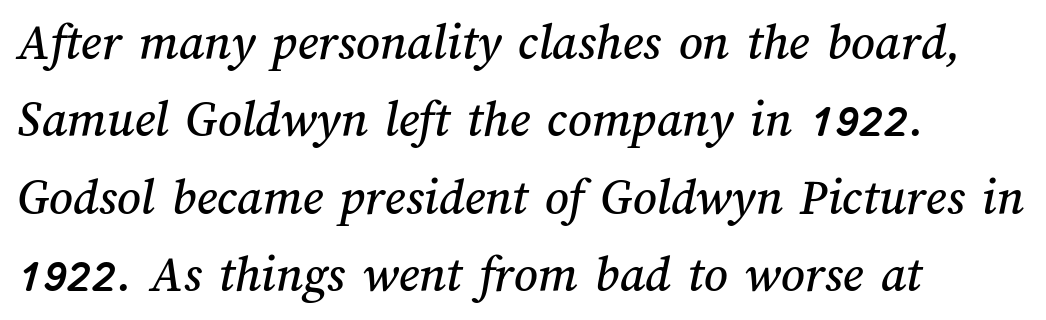
{"width": "normal", "stroke_contrast": "medium", "x_height": "medium", "monospaced": "no", "underline": "no", "align": "left", "line_spacing": "normal", "line_spacing_ratio": 1.49, "letter_spacing": "normal", "letter_spacing_em": 0.0, "glyph_px": 52}
